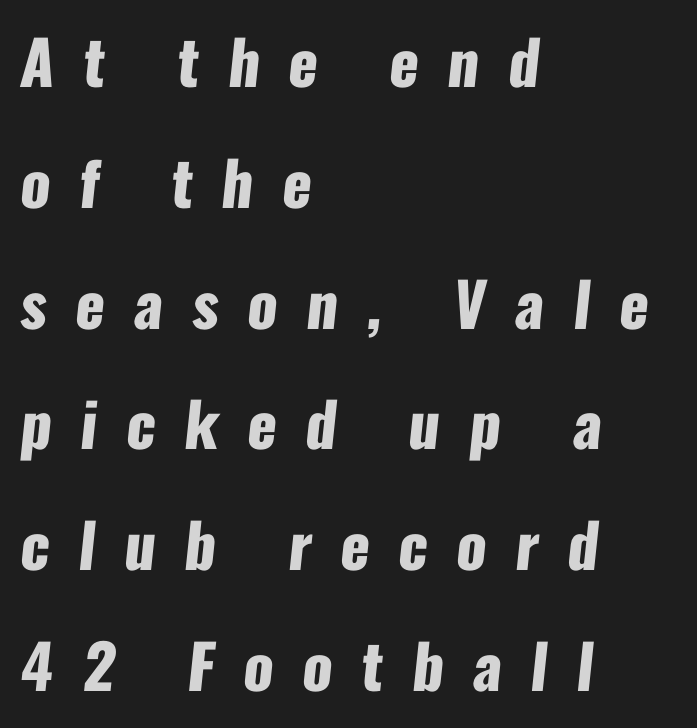
Tracking value appears strongly positive — letters spread wide. Where is the straight margin? On the left. The zone under the glyphs is completely vacant. Summary of vertical rhythm: relaxed, with wide interline spacing.
